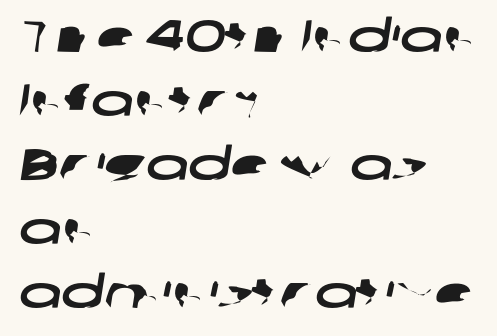
{"serif": "no", "width": "wide", "stroke_contrast": "low", "x_height": "medium", "monospaced": "no", "underline": "no", "align": "left", "line_spacing": "normal", "line_spacing_ratio": 1.42, "letter_spacing": "normal", "letter_spacing_em": 0.0, "glyph_px": 45}
